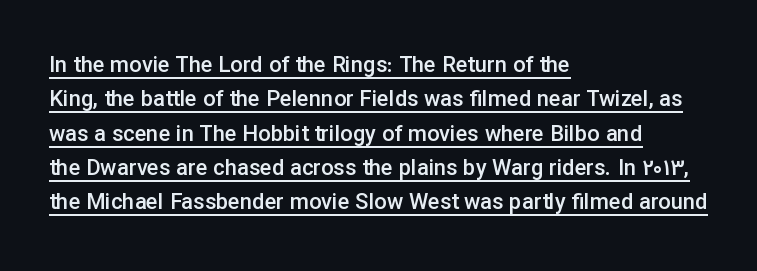
The image shows 22 px text type, upright; set left-aligned, normal line spacing (1.56x), normal letter spacing, underlined.
